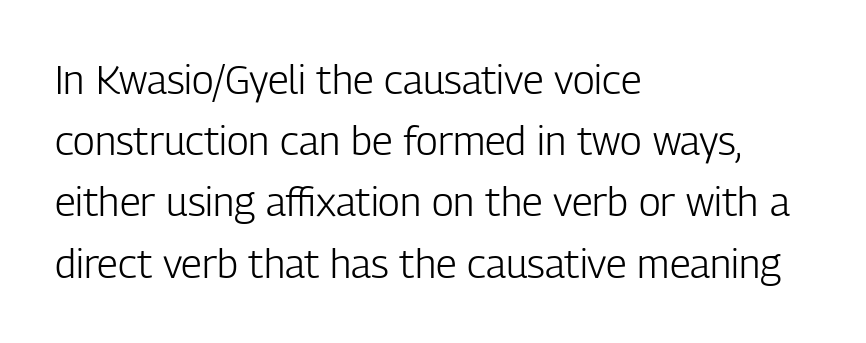
The rendering uses natural spacing where letterforms have individual widths. The passage shown stacks its lines at a standard gap. Letterform terminals end flat and unadorned throughout the passage. Lines of text with bare space underneath. Is the stroke heavy? The answer is a plain regular-or-lighter.
